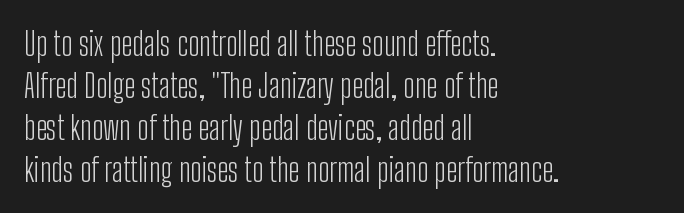
{"serif": "no", "italic": "no", "bold": "no", "weight": "light", "width": "condensed", "stroke_contrast": "low", "x_height": "medium", "monospaced": "no", "underline": "no", "align": "left", "line_spacing": "normal", "line_spacing_ratio": 1.31, "letter_spacing": "normal", "letter_spacing_em": 0.0, "glyph_px": 32}
